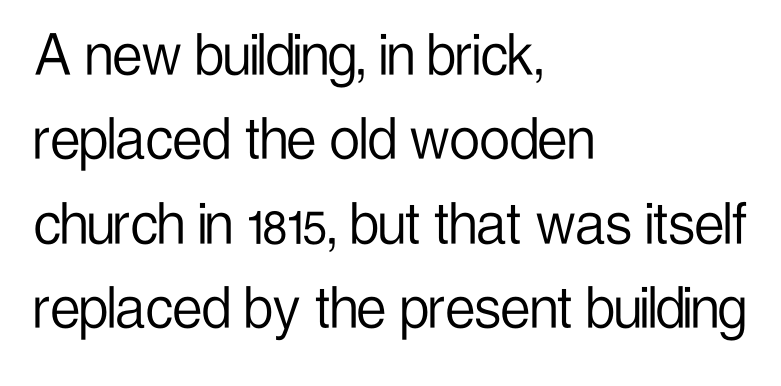
{"serif": "no", "italic": "no", "bold": "no", "weight": "light", "width": "condensed", "stroke_contrast": "low", "x_height": "medium", "monospaced": "no", "underline": "no", "align": "left", "line_spacing": "normal", "line_spacing_ratio": 1.26, "letter_spacing": "normal", "letter_spacing_em": 0.0, "glyph_px": 67}
